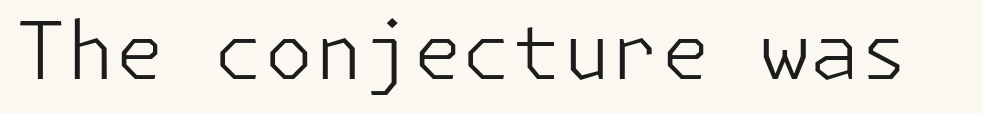
Q: Is the text bold? A: No.
Q: Is the text italic (slanted)? A: No, it is upright.
Q: Is the typeface a serif or a sans-serif typeface? A: Sans-serif.
Q: Is the text underlined? A: No.
Q: Is the spacing between letters normal or unusually wide? A: Normal.
Q: Width (condensed, normal, or wide)? A: Normal.
Q: Stroke contrast? A: Low.
Q: x-height? A: Medium.
